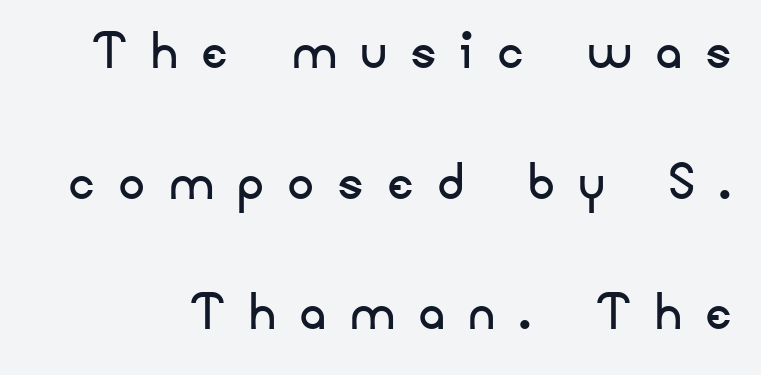
{"serif": "no", "italic": "no", "bold": "no", "weight": "regular", "width": "normal", "stroke_contrast": "low", "x_height": "small", "monospaced": "no", "underline": "no", "line_spacing": "loose", "line_spacing_ratio": 2.04, "letter_spacing": "wide", "letter_spacing_em": 0.39, "glyph_px": 64}
